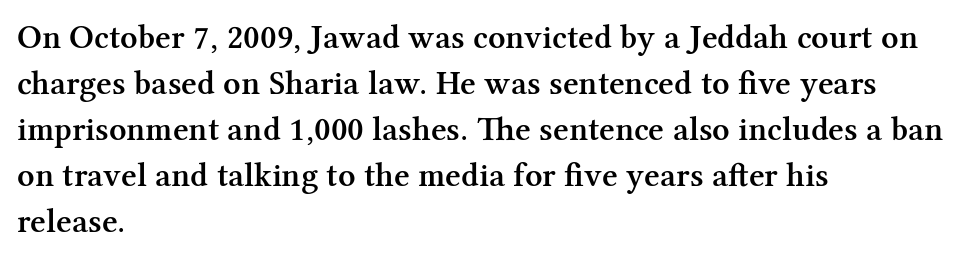
The image shows 34 px semibold serif type, upright; set left-aligned, normal line spacing (1.35x), normal letter spacing, not underlined; medium stroke contrast and a medium x-height.
